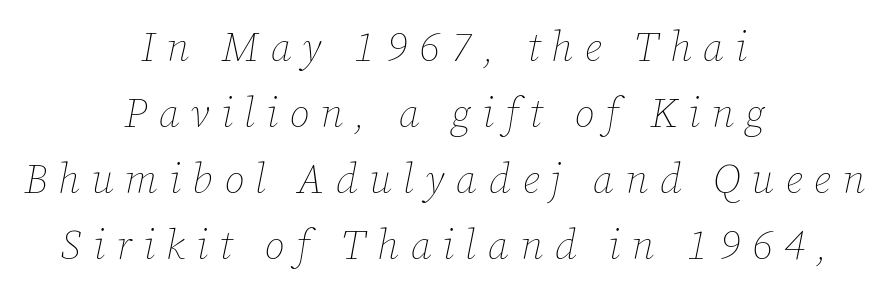
The leading is moderate, giving the passage an even texture. These lines have a slow, spaced-out rhythm from letter to letter. The typography opts for an oblique posture over an upright one. Here the designer chose a conventional face with non-uniform glyph widths.
